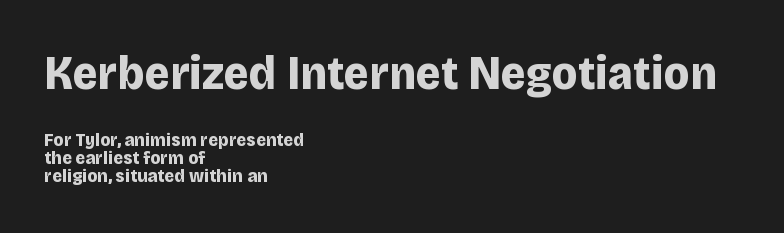
Q: Is the text bold? A: Yes.
Q: Is the text italic (slanted)? A: No, it is upright.
Q: Is the typeface a serif or a sans-serif typeface? A: Sans-serif.
Q: Is the text underlined? A: No.
Q: How is the paragraph aligned? A: Left-aligned.
Q: Is the spacing between letters normal or unusually wide? A: Normal.
Q: Is the spacing between lines tight, normal or loose? A: Tight.
Q: Which block of text is set in a larger size, the first (top) or the second (bottom)? A: The first (top) one.
Q: Width (condensed, normal, or wide)? A: Normal.
Q: Stroke contrast? A: Low.
Q: x-height? A: Large.
Q: Monospaced? A: No.
